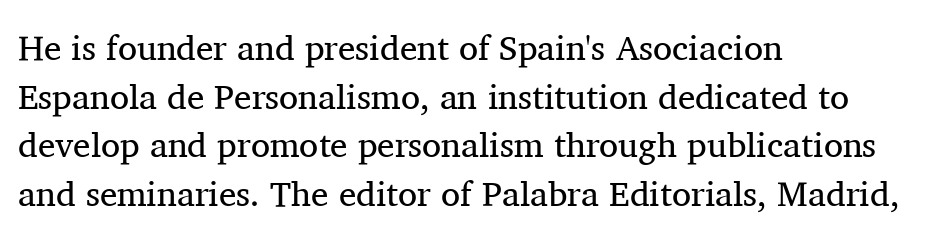
{"serif": "yes", "italic": "no", "bold": "no", "weight": "regular", "width": "normal", "stroke_contrast": "medium", "x_height": "medium", "monospaced": "no", "underline": "no", "align": "left", "line_spacing": "normal", "line_spacing_ratio": 1.39, "letter_spacing": "normal", "letter_spacing_em": 0.0, "glyph_px": 35}
